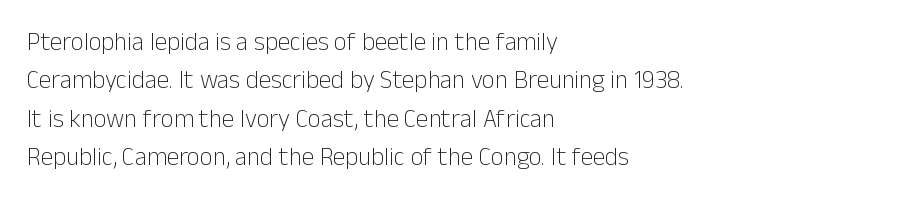
The image shows 25 px text type, upright; set left-aligned, normal line spacing (1.54x), normal letter spacing, not underlined.
